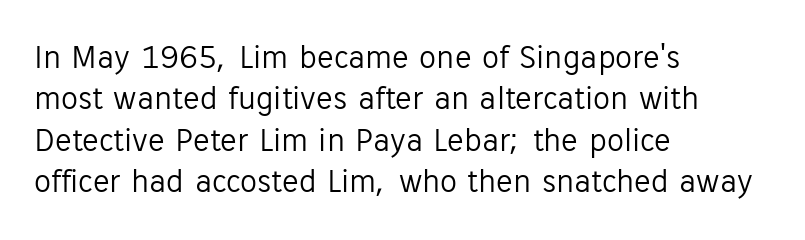
Q: Is the text bold? A: No.
Q: Is the text italic (slanted)? A: No, it is upright.
Q: Is the typeface a serif or a sans-serif typeface? A: Sans-serif.
Q: Is the text underlined? A: No.
Q: How is the paragraph aligned? A: Left-aligned.
Q: Is the spacing between letters normal or unusually wide? A: Normal.
Q: Width (condensed, normal, or wide)? A: Normal.
Q: Stroke contrast? A: Low.
Q: x-height? A: Medium.
Q: Monospaced? A: No.
